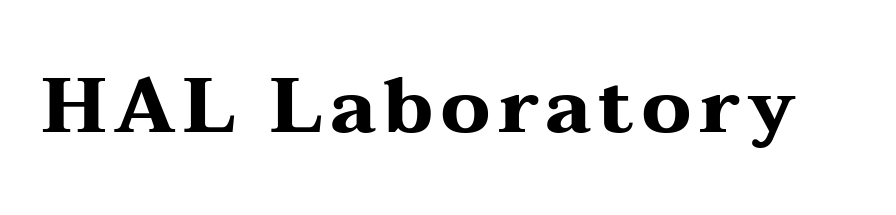
Q: Is the text bold? A: Yes.
Q: Is the text italic (slanted)? A: No, it is upright.
Q: Is the typeface a serif or a sans-serif typeface? A: Serif.
Q: Is the text underlined? A: No.
Q: Width (condensed, normal, or wide)? A: Wide.
Q: Stroke contrast? A: Medium.
Q: x-height? A: Medium.
Q: Monospaced? A: No.
